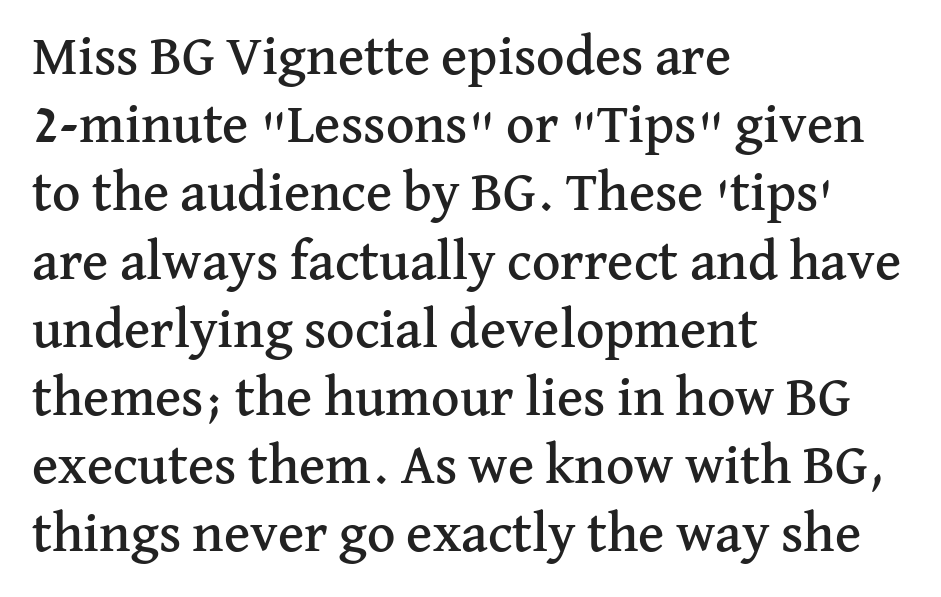
The image shows 55 px serif type, upright; set left-aligned, line spacing 1.24x, normal letter spacing, not underlined; medium stroke contrast and a medium x-height.
